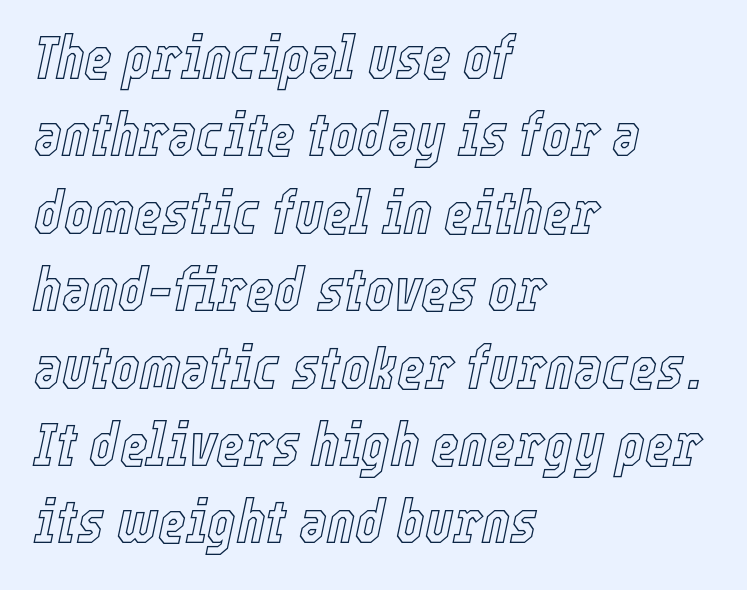
The image shows 60 px condensed type, italic (leaning right); set left-aligned, normal line spacing (1.29x), normal letter spacing, not underlined; a medium x-height.
